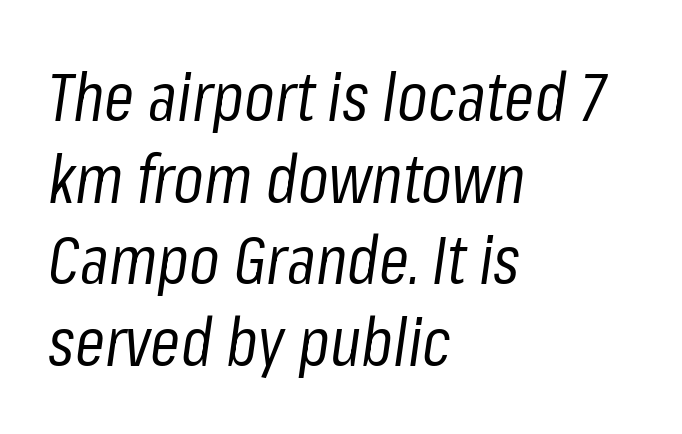
The image shows 68 px regular-weight, condensed type, italic (leaning right); set left-aligned, line spacing 1.2x, normal letter spacing, not underlined; low stroke contrast and a medium x-height.
